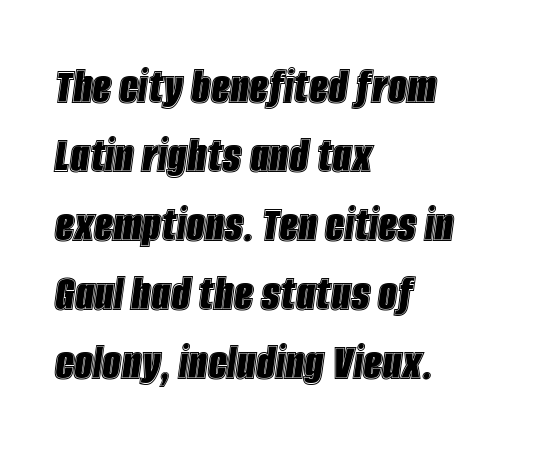
{"italic": "yes", "lean": "right", "slant_degrees": 8, "width": "condensed", "x_height": "large", "monospaced": "no", "underline": "no", "align": "left", "line_spacing": "normal", "line_spacing_ratio": 1.3, "letter_spacing": "normal", "letter_spacing_em": 0.0, "glyph_px": 53}
